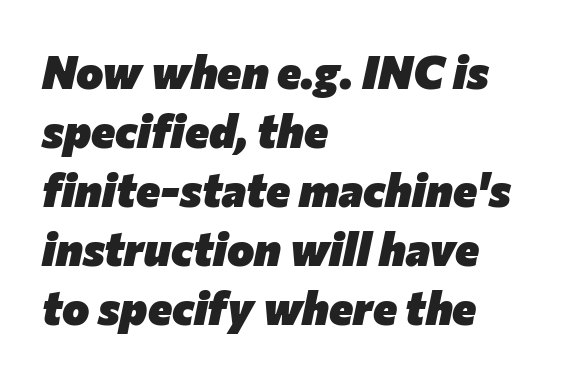
{"italic": "yes", "lean": "right", "slant_degrees": 12, "bold": "yes", "weight": "heavy", "width": "normal", "stroke_contrast": "low", "x_height": "medium", "monospaced": "no", "underline": "no", "align": "left", "line_spacing": "normal", "line_spacing_ratio": 1.28, "letter_spacing": "normal", "letter_spacing_em": 0.0, "glyph_px": 46}
